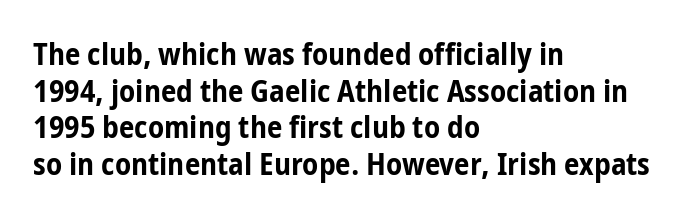
This is heavy type, rendered in bold. All the whitespace from short lines collects on the right. Glyph-to-glyph distance matches everyday printed text. The passage shown is typed in a proportional face where columns would drift. This rendering features lettering with no underline. A typesetter would mark this as roman, not italic.
